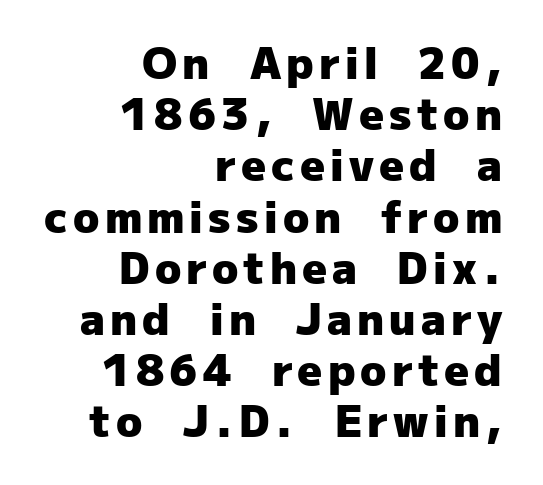
Q: Is the text bold? A: Yes.
Q: Is the text italic (slanted)? A: No, it is upright.
Q: Is the typeface a serif or a sans-serif typeface? A: Sans-serif.
Q: Is the text underlined? A: No.
Q: How is the paragraph aligned? A: Right-aligned.
Q: Width (condensed, normal, or wide)? A: Normal.
Q: Stroke contrast? A: Low.
Q: x-height? A: Medium.
Q: Monospaced? A: No.
